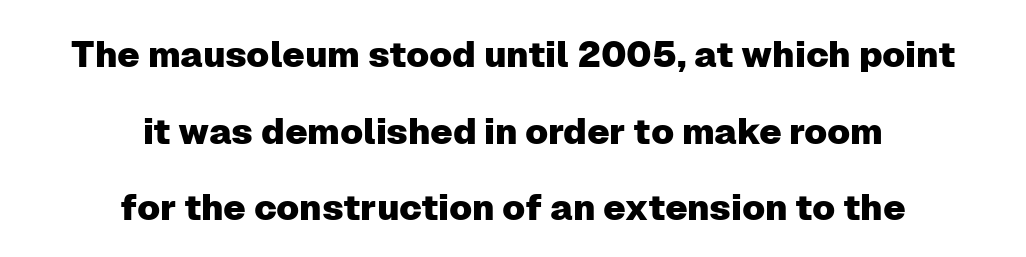
Q: Is the text italic (slanted)? A: No, it is upright.
Q: Is the typeface a serif or a sans-serif typeface? A: Sans-serif.
Q: Is the text underlined? A: No.
Q: How is the paragraph aligned? A: Centered.
Q: Is the spacing between letters normal or unusually wide? A: Normal.
Q: Is the spacing between lines tight, normal or loose? A: Loose.
Q: Width (condensed, normal, or wide)? A: Normal.
Q: Stroke contrast? A: Low.
Q: x-height? A: Medium.
Q: Monospaced? A: No.
